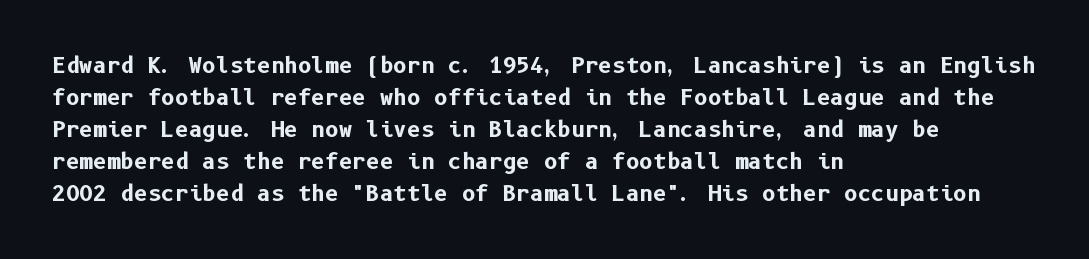
Q: Is the text bold? A: Yes.
Q: Is the text italic (slanted)? A: No, it is upright.
Q: Is the text underlined? A: No.
Q: How is the paragraph aligned? A: Left-aligned.
Q: Is the spacing between letters normal or unusually wide? A: Normal.
Q: Is the spacing between lines tight, normal or loose? A: Normal.
